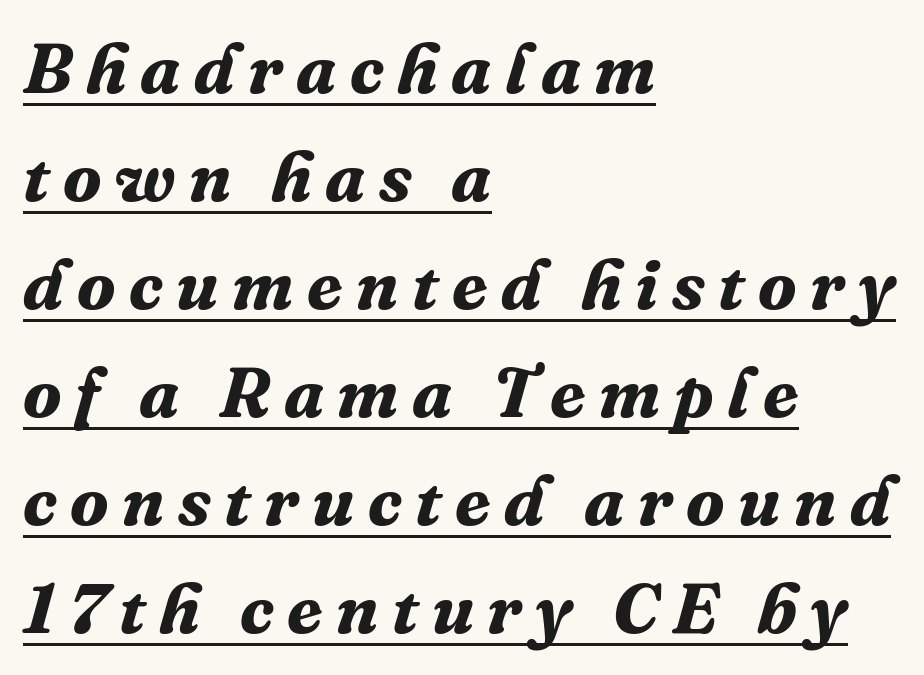
This is serif lettering, the kind often seen in printed books. A typesetter would call this leading conventional body-copy spacing. The face used here is proportionally spaced, like ordinary book or web type. These words are printed bold, with thick strokes throughout. The specimen reads as italic at a glance.
